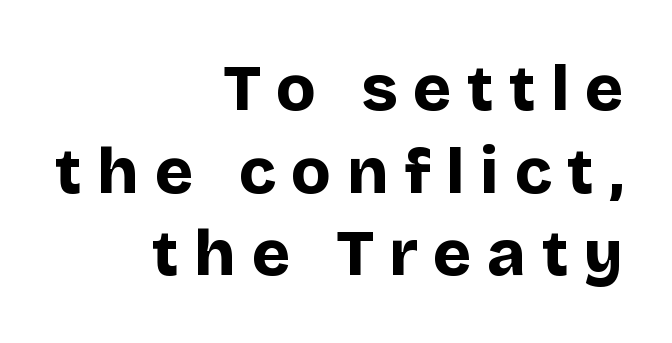
{"serif": "no", "italic": "no", "bold": "yes", "weight": "bold", "width": "normal", "stroke_contrast": "low", "x_height": "large", "monospaced": "no", "underline": "no", "align": "right", "line_spacing": "normal", "line_spacing_ratio": 1.27, "letter_spacing": "wide", "letter_spacing_em": 0.24, "glyph_px": 65}
